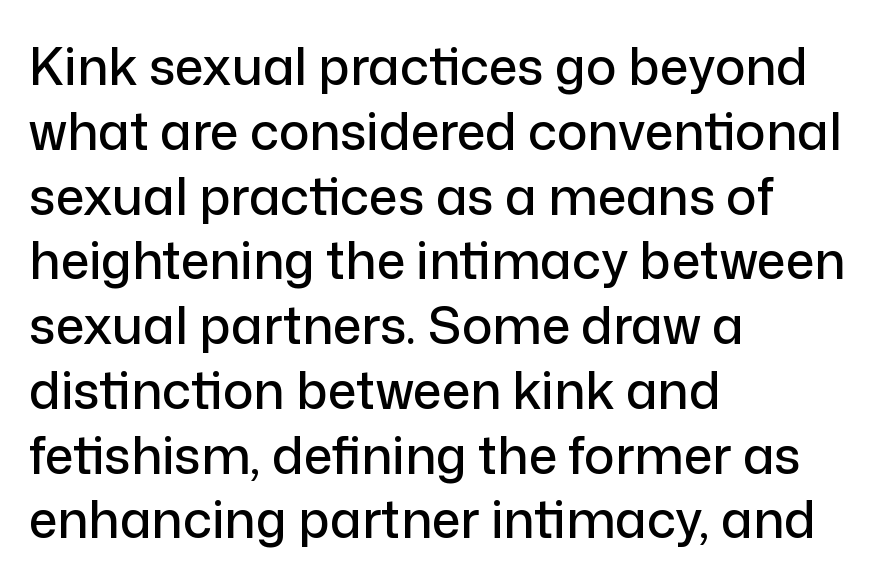
The passage shown has conventional tracking throughout. A typesetter would mark this as roman, not italic. No word sits above an underline. Unlike a traditional serif, this face leaves its strokes unadorned. Typeset ragged right — the left edge is the straight one.
